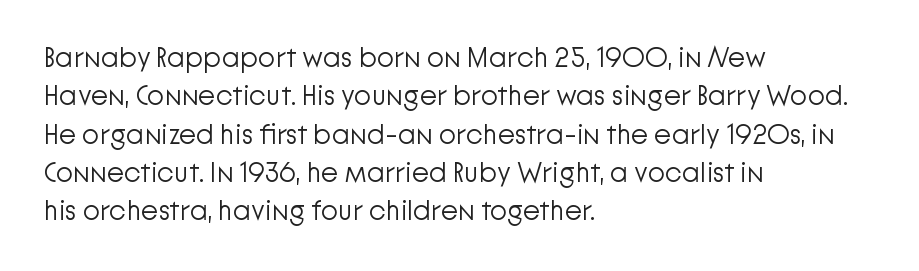
Casual observation: everything's shoved over to the left. Stroke mass is kept to a normal reading level or below. The letterforms sit shoulder to shoulder at normal distance. How would I describe the line gaps? Plain and ordinary. A roman cut, with each character standing at attention. Do the characters align in a grid? No, the font is proportional.
